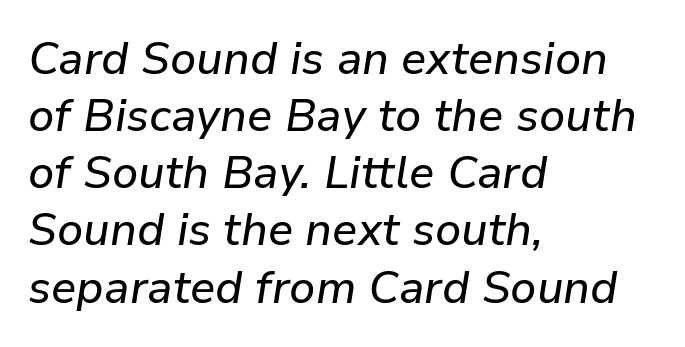
The image shows 45 px text type, italic (leaning right); set left-aligned, normal line spacing (1.27x), normal letter spacing, not underlined; low stroke contrast and a medium x-height.
